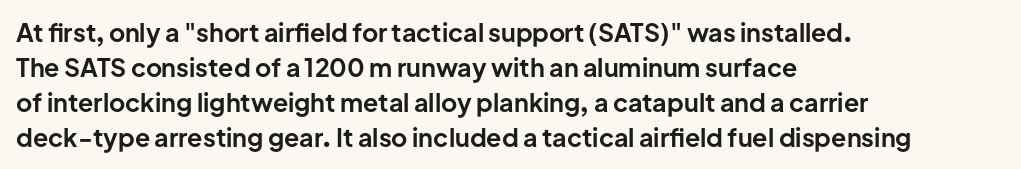
The image shows 25 px bold type, upright; set left-aligned, normal line spacing (1.4x), normal letter spacing, not underlined.
